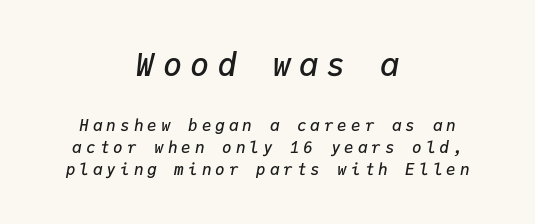
Honestly, there is no underline to notice here at all. Emphasis by weight is partial: semibold. Letter spacing: wide. Typeset on center — no edge is straight. The face used here is monospaced, like something from a code editor.
